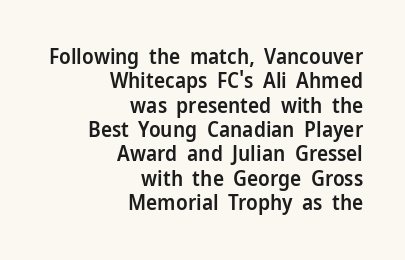
You could call the tracking neutral — neither tight nor loose. Italic: no, the glyphs are upright roman. No word sits above an underline. Weight: semibold (demi). Casual observation: everything's shoved over to the right.
